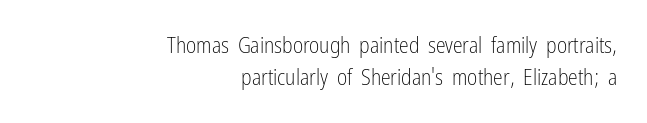
{"italic": "no", "bold": "no", "underline": "no", "align": "right", "line_spacing": "normal", "line_spacing_ratio": 1.47, "letter_spacing": "normal", "letter_spacing_em": 0.0, "glyph_px": 22}
